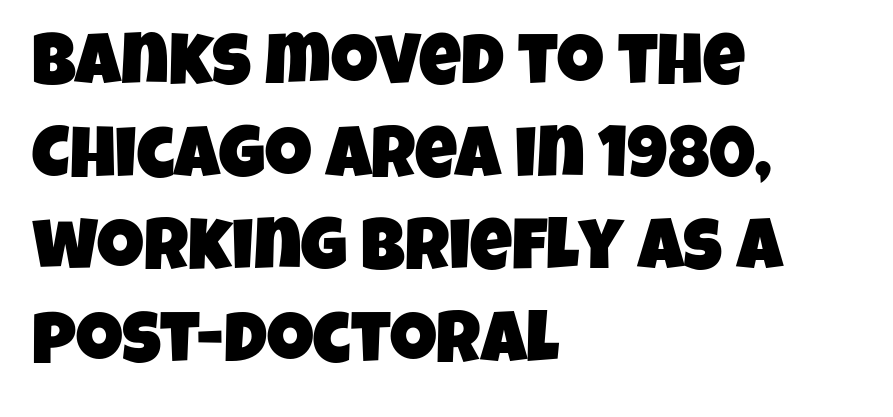
The image shows 73 px condensed sans-serif type; set left-aligned, normal line spacing (1.27x), normal letter spacing, not underlined; low stroke contrast and a large x-height.
